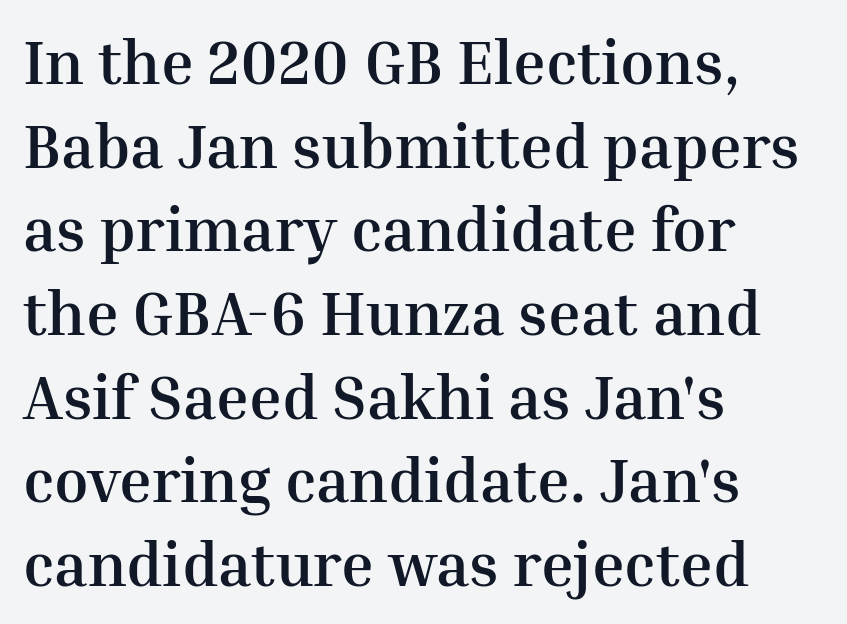
Just letters on the line, the space beneath them empty. This sample keeps an unexceptional amount of space between lines. Plenty of ink on the page — the face is bold. Vertical strokes here are truly vertical.
